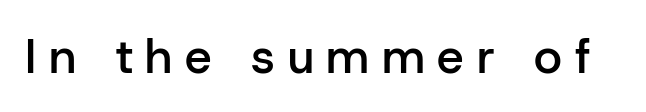
The image shows 48 px semibold sans-serif type, upright; set unusually wide letter spacing (+0.26 em), not underlined; low stroke contrast and a medium x-height.
